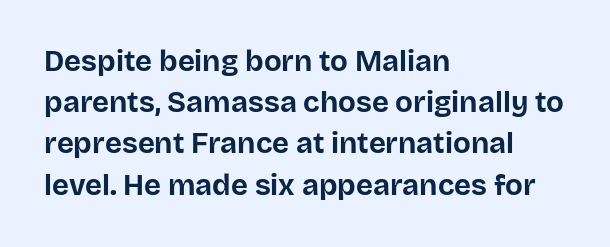
Q: Is the text bold? A: Yes.
Q: Is the text italic (slanted)? A: No, it is upright.
Q: Is the typeface a serif or a sans-serif typeface? A: Sans-serif.
Q: Is the text underlined? A: No.
Q: How is the paragraph aligned? A: Left-aligned.
Q: Is the spacing between letters normal or unusually wide? A: Normal.
Q: Is the spacing between lines tight, normal or loose? A: Normal.
Q: Width (condensed, normal, or wide)? A: Normal.
Q: Stroke contrast? A: Low.
Q: x-height? A: Large.
Q: Monospaced? A: No.
